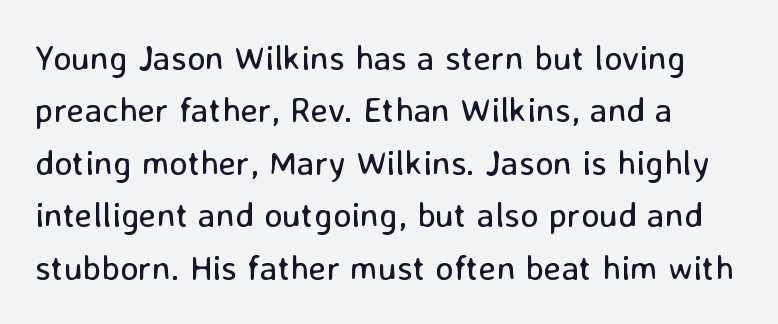
Q: Is the text bold? A: No.
Q: Is the text italic (slanted)? A: No, it is upright.
Q: Is the typeface a serif or a sans-serif typeface? A: Sans-serif.
Q: Is the text underlined? A: No.
Q: Is the spacing between letters normal or unusually wide? A: Normal.
Q: Is the spacing between lines tight, normal or loose? A: Normal.
Q: Width (condensed, normal, or wide)? A: Normal.
Q: Stroke contrast? A: Low.
Q: x-height? A: Medium.
Q: Monospaced? A: No.
